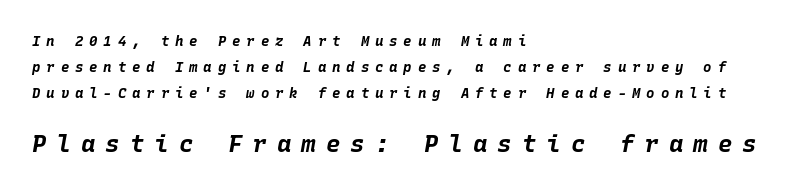
Q: Is the text bold? A: Yes.
Q: Is the text italic (slanted)? A: Yes, it leans right by about 10 degrees.
Q: Is the text underlined? A: No.
Q: How is the paragraph aligned? A: Left-aligned.
Q: Is the spacing between letters normal or unusually wide? A: Unusually wide.
Q: Which block of text is set in a larger size, the first (top) or the second (bottom)? A: The second (bottom) one.
